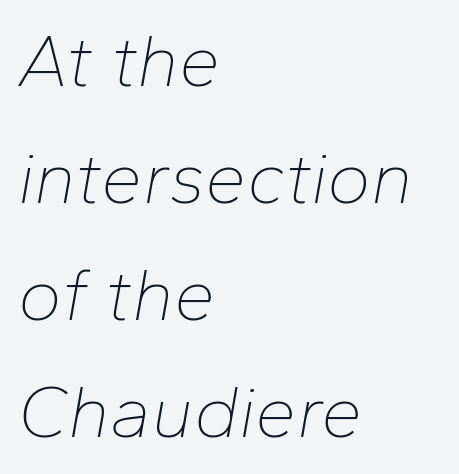
The image shows 74 px thin type, italic (leaning right); set left-aligned, normal line spacing (1.58x), normal letter spacing, not underlined; low stroke contrast and a medium x-height.
